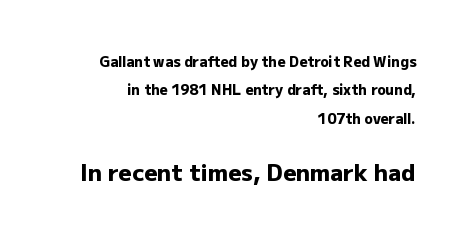
The image shows 23 px bold type, upright; set right-aligned, loose line spacing (2.03x), normal letter spacing, not underlined; the second (bottom) block is 1.64x larger.
